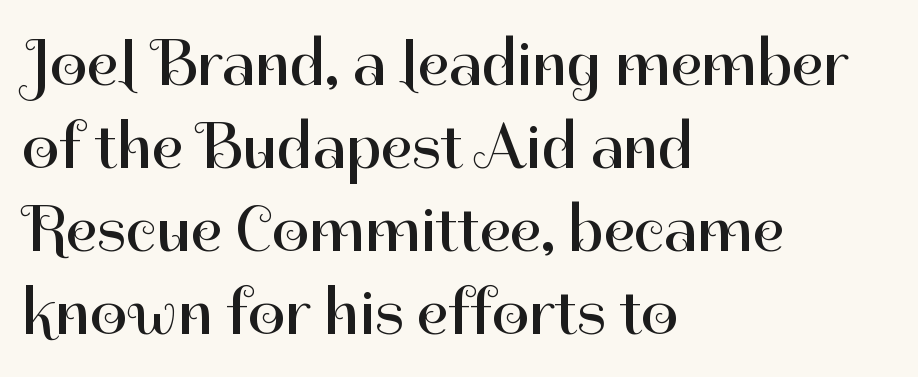
The face used here is proportionally spaced, like ordinary book or web type. The font sits on the lighter half of the weight spectrum, regular included. These lines are composed in type without serifs. The rendering anchors every line to the left-hand side.
